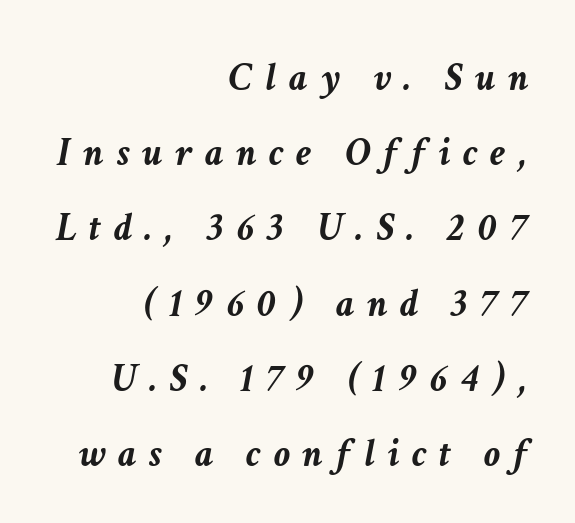
Q: Is the text bold? A: Yes.
Q: Is the text italic (slanted)? A: Yes, it leans right by about 11 degrees.
Q: Is the text underlined? A: No.
Q: How is the paragraph aligned? A: Right-aligned.
Q: Is the spacing between letters normal or unusually wide? A: Unusually wide.
Q: Width (condensed, normal, or wide)? A: Normal.
Q: Stroke contrast? A: Low.
Q: x-height? A: Medium.
Q: Monospaced? A: No.
